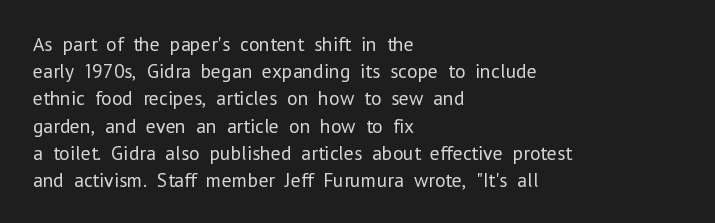
Q: Is the text bold? A: No.
Q: Is the text italic (slanted)? A: No, it is upright.
Q: Is the text underlined? A: No.
Q: How is the paragraph aligned? A: Left-aligned.
Q: Is the spacing between letters normal or unusually wide? A: Normal.
Q: Is the spacing between lines tight, normal or loose? A: Normal.
